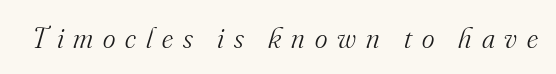
In terms of letterform style, serifs are clearly present. Each stroke keeps to a modest, everyday thickness or less. These lines were composed using italics. A typesetter would call this proportional, since set widths differ per character. Words appear elongated and porous because spacing is wide. Glance below the letters and you will spot only blank space.
